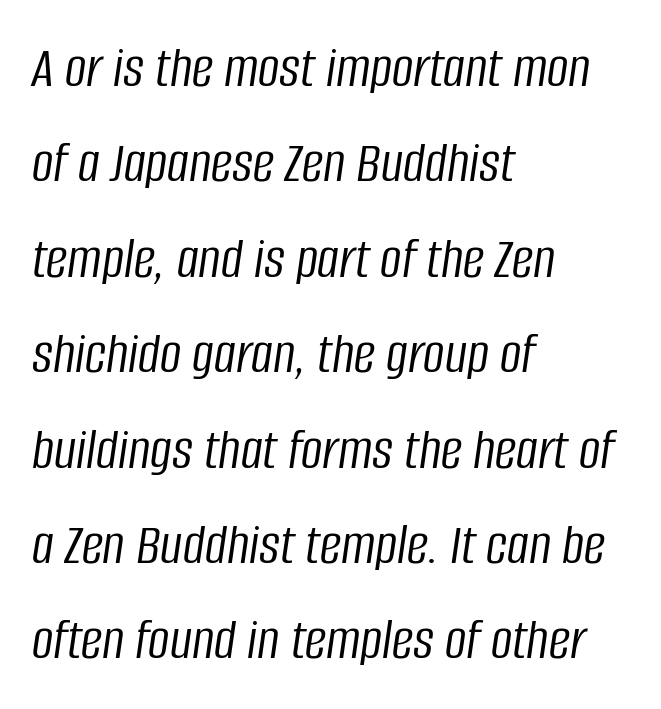
The image shows 60 px light, condensed type, italic (leaning right); set left-aligned, normal line spacing (1.59x), normal letter spacing, not underlined; low stroke contrast and a large x-height.
